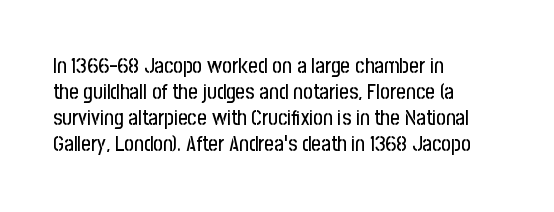
{"italic": "no", "underline": "no", "align": "left", "line_spacing_ratio": 1.24, "letter_spacing": "normal", "letter_spacing_em": 0.0, "glyph_px": 21}
